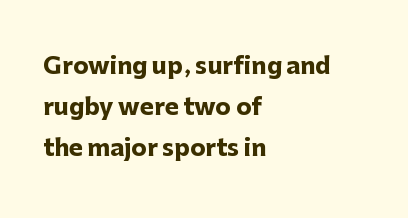
Descender tails drop into unmarked territory. Plenty of ink on the page — the face is bold. Every character sits straight up, as roman type does. How are the letters spaced? Ordinarily, with no added tracking. Is the block centered? No — it sits flush against the left margin.
